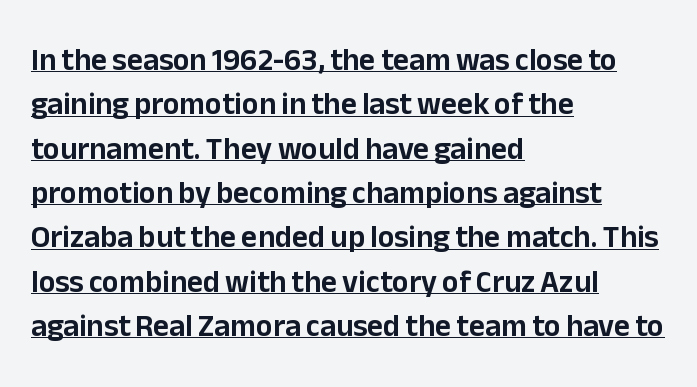
Q: Is the text italic (slanted)? A: No, it is upright.
Q: Is the typeface a serif or a sans-serif typeface? A: Sans-serif.
Q: Is the text underlined? A: Yes.
Q: How is the paragraph aligned? A: Left-aligned.
Q: Is the spacing between letters normal or unusually wide? A: Normal.
Q: Is the spacing between lines tight, normal or loose? A: Normal.
Q: Width (condensed, normal, or wide)? A: Normal.
Q: Stroke contrast? A: Low.
Q: x-height? A: Medium.
Q: Monospaced? A: No.
